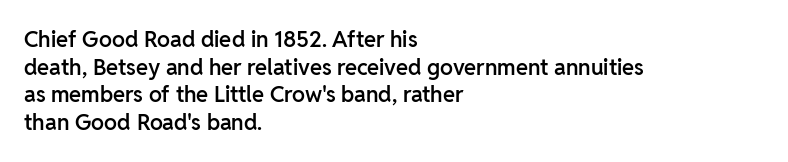
The image shows 22 px text type, upright; set left-aligned, normal line spacing (1.26x), normal letter spacing, not underlined.
